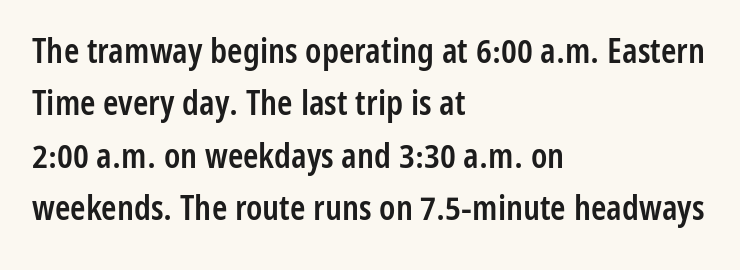
Is this a sans? Yes — the strokes have no serifs. No italicization has been applied; the sample stays upright. Alignment: flush left. Nothing unusual about the tracking: characters are spaced as the font intends. Regular leading.
